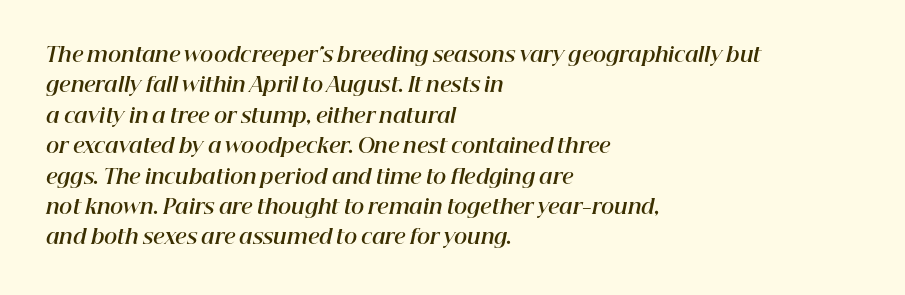
{"italic": "yes", "lean": "right", "slant_degrees": 12, "bold": "yes", "underline": "no", "align": "left", "line_spacing": "normal", "line_spacing_ratio": 1.52, "letter_spacing": "normal", "letter_spacing_em": 0.0, "glyph_px": 20}
